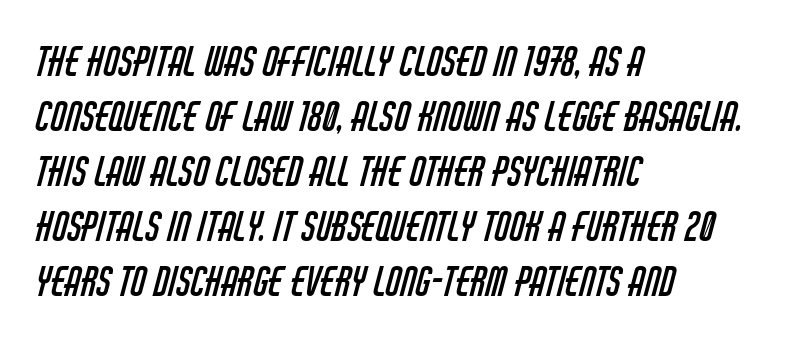
The type family on display is of the sans-serif kind. This reads as an unemphasized weight, regular at the heaviest. The words here are not underlined. Here the glyphs are tracked normally, forming tight word shapes.
